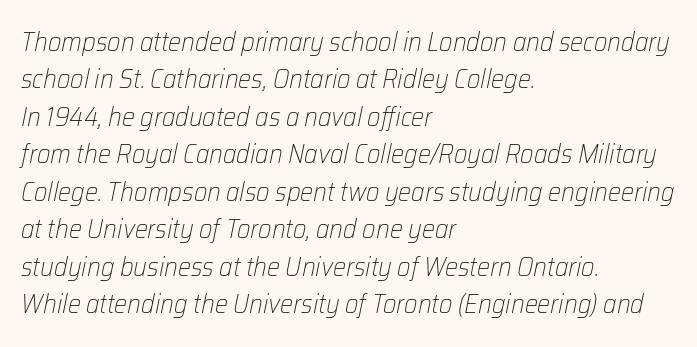
{"italic": "yes", "lean": "right", "slant_degrees": 12, "bold": "no", "underline": "no", "align": "left", "line_spacing": "normal", "line_spacing_ratio": 1.44, "letter_spacing": "normal", "letter_spacing_em": 0.0, "glyph_px": 26}
